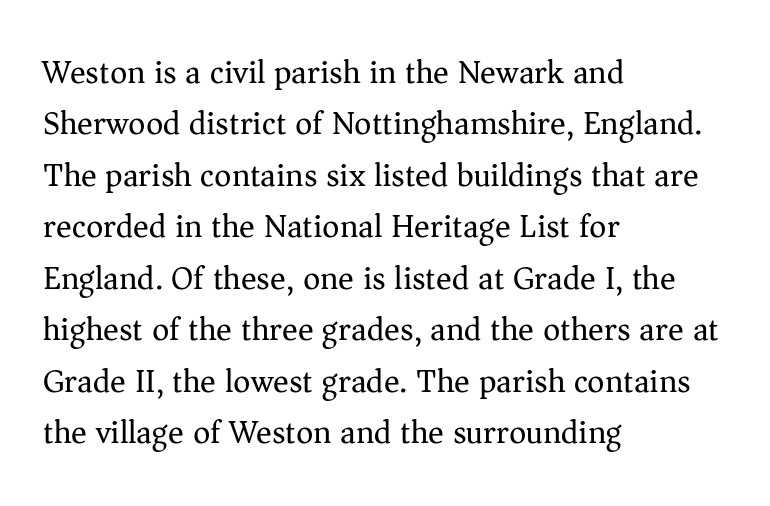
Stem width sits at or under what a default text font uses. If you measured baseline to baseline, you'd find a middling distance. Note the varied advance widths — an 'i' is clearly narrower than an 'm'. Typographically, this falls in the serif category. All the whitespace from short lines collects on the right.
